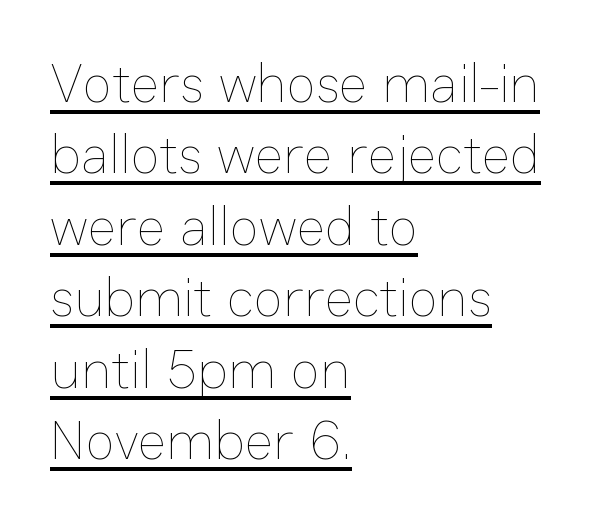
{"italic": "no", "bold": "no", "weight": "thin", "width": "normal", "stroke_contrast": "low", "x_height": "medium", "monospaced": "no", "underline": "yes", "align": "left", "line_spacing": "normal", "line_spacing_ratio": 1.3, "letter_spacing": "normal", "letter_spacing_em": 0.0, "glyph_px": 55}
